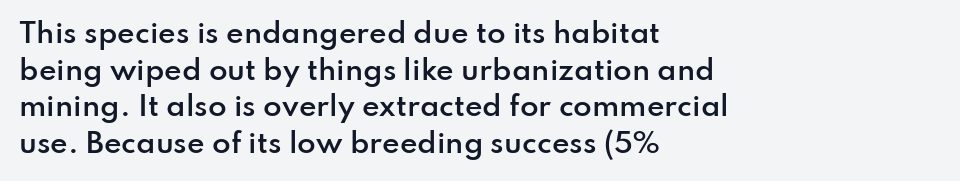
The image shows 27 px text type, upright; set left-aligned, normal line spacing (1.36x), normal letter spacing, not underlined.
